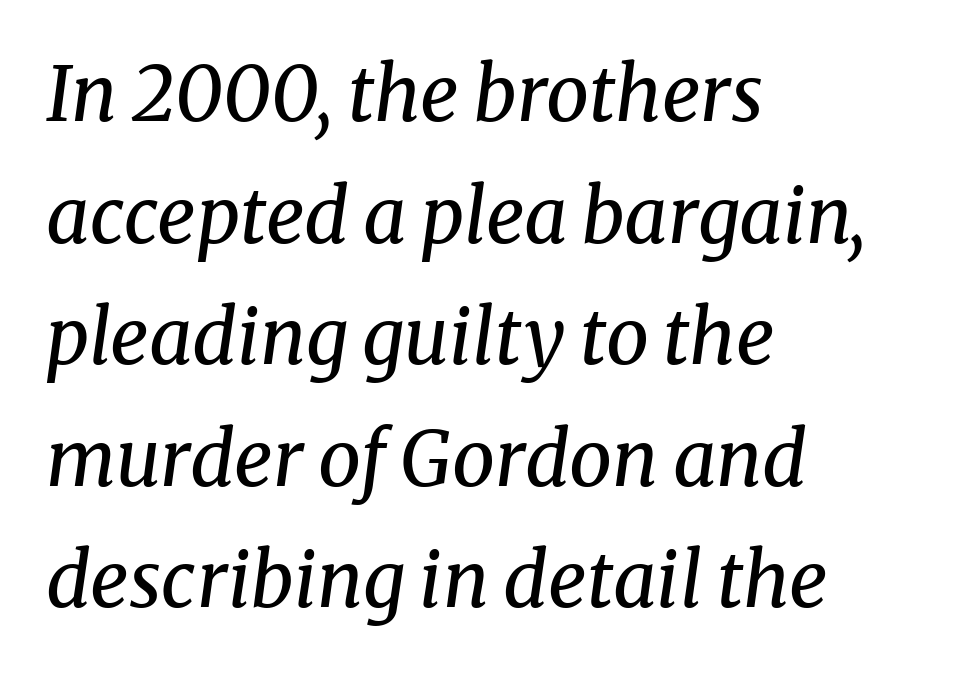
{"serif": "yes", "italic": "yes", "lean": "right", "slant_degrees": 8, "bold": "no", "weight": "regular", "width": "normal", "stroke_contrast": "medium", "x_height": "medium", "monospaced": "no", "underline": "no", "align": "left", "line_spacing": "normal", "line_spacing_ratio": 1.6, "letter_spacing": "normal", "letter_spacing_em": 0.0, "glyph_px": 76}
